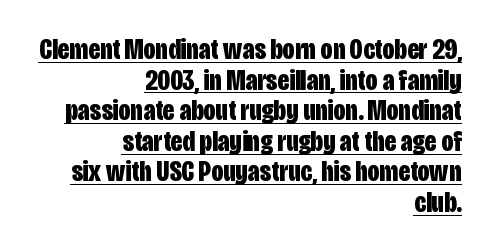
Q: Is the text bold? A: Yes.
Q: Is the text italic (slanted)? A: No, it is upright.
Q: Is the typeface a serif or a sans-serif typeface? A: Sans-serif.
Q: Is the text underlined? A: Yes.
Q: How is the paragraph aligned? A: Right-aligned.
Q: Is the spacing between letters normal or unusually wide? A: Normal.
Q: Is the spacing between lines tight, normal or loose? A: Tight.
Q: Width (condensed, normal, or wide)? A: Condensed.
Q: Stroke contrast? A: Low.
Q: x-height? A: Large.
Q: Monospaced? A: No.
